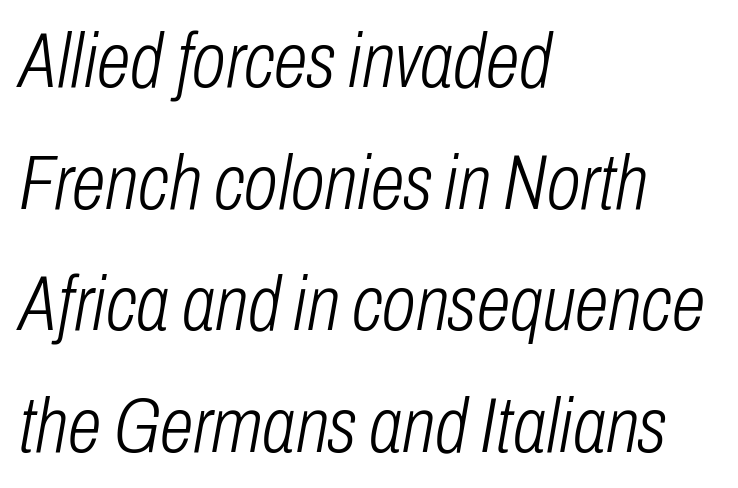
Type without underlining. Reading down the column, the eye jumps a familiar distance to each next line. No extra ink here — the face is not bold. Spacing verdict: proportional, widths tailored to each character. Left-aligned paragraph, ragged on the right.
